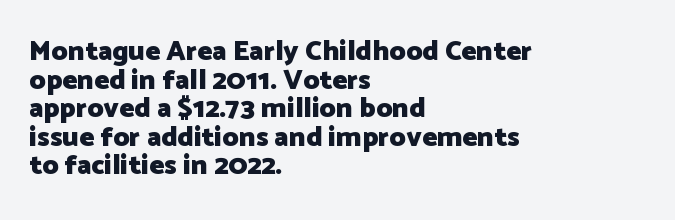
{"serif": "no", "italic": "no", "bold": "yes", "weight": "heavy", "width": "normal", "stroke_contrast": "low", "x_height": "medium", "monospaced": "no", "underline": "no", "align": "left", "line_spacing": "tight", "line_spacing_ratio": 1.02, "letter_spacing": "normal", "letter_spacing_em": 0.0, "glyph_px": 28}
